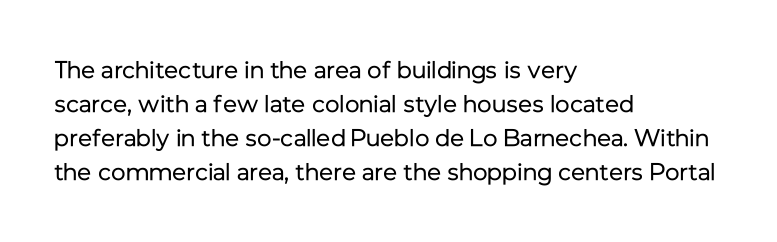
Just letters on the line, the space beneath them empty. The lines sit at an ordinary, default distance from one another. Reading down the block, your eye returns to a fixed left position each line. Think standard paragraph weight, or any step lighter than that.
